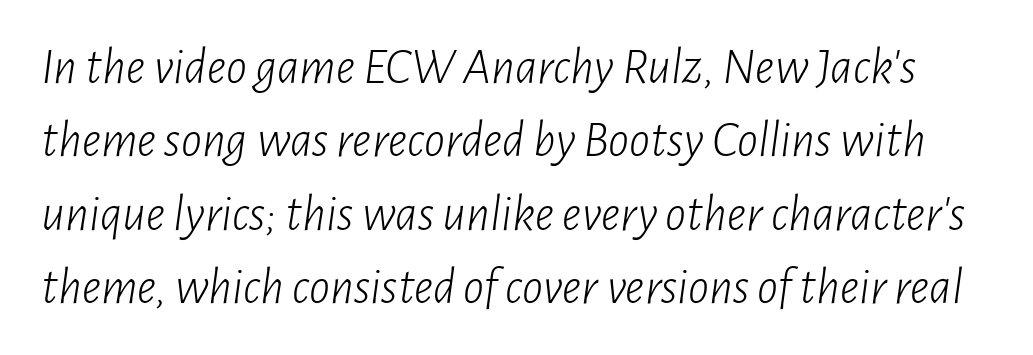
The image shows 52 px light, condensed type, italic (leaning right); set normal line spacing (1.41x), normal letter spacing, not underlined; low stroke contrast and a medium x-height.
